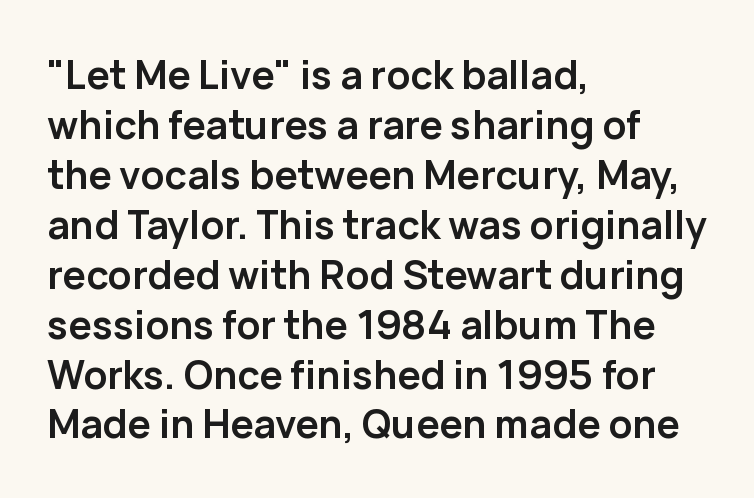
Q: Is the text bold? A: Yes.
Q: Is the text italic (slanted)? A: No, it is upright.
Q: Is the typeface a serif or a sans-serif typeface? A: Sans-serif.
Q: Is the text underlined? A: No.
Q: How is the paragraph aligned? A: Left-aligned.
Q: Is the spacing between letters normal or unusually wide? A: Normal.
Q: Is the spacing between lines tight, normal or loose? A: Normal.
Q: Width (condensed, normal, or wide)? A: Normal.
Q: Stroke contrast? A: Low.
Q: x-height? A: Medium.
Q: Monospaced? A: No.
